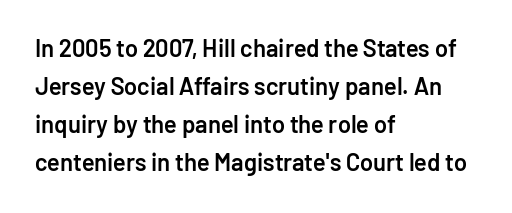
{"italic": "no", "bold": "semi", "underline": "no", "align": "left", "line_spacing": "normal", "line_spacing_ratio": 1.59, "letter_spacing": "normal", "letter_spacing_em": 0.0, "glyph_px": 24}
